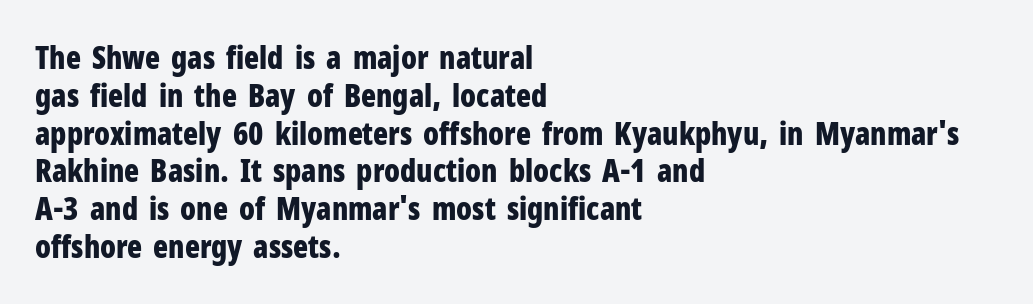
Q: Is the text bold? A: Yes.
Q: Is the text italic (slanted)? A: No, it is upright.
Q: Is the typeface a serif or a sans-serif typeface? A: Sans-serif.
Q: Is the text underlined? A: No.
Q: How is the paragraph aligned? A: Left-aligned.
Q: Is the spacing between letters normal or unusually wide? A: Normal.
Q: Width (condensed, normal, or wide)? A: Condensed.
Q: Stroke contrast? A: Low.
Q: x-height? A: Medium.
Q: Monospaced? A: No.
